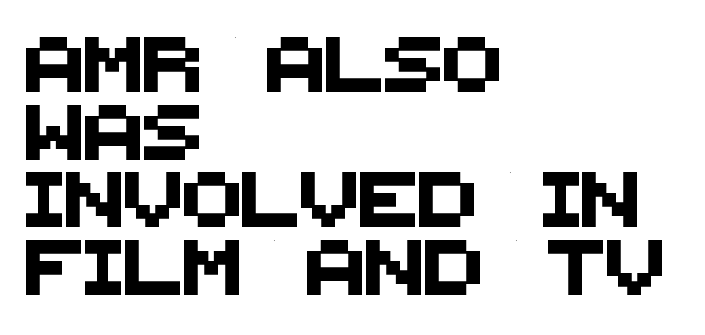
The passage shown is typed in a proportional face where columns would drift. Between one letter and the next there's only the usual sliver of space. Clear beneath every line of the passage. These lines are set flush left with a ragged right edge.
